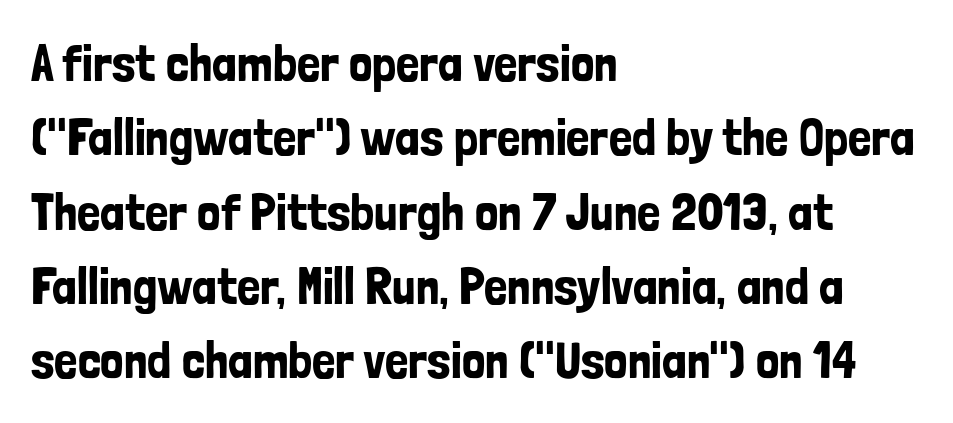
The image shows 52 px condensed sans-serif type, upright; set left-aligned, normal line spacing (1.43x), normal letter spacing, not underlined; low stroke contrast and a medium x-height.
